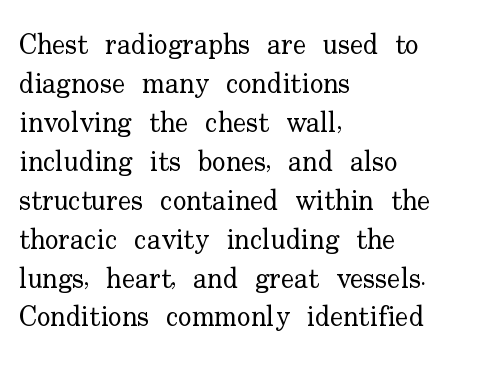
The image shows 28 px regular-weight serif type, upright; set left-aligned, normal line spacing (1.39x), normal letter spacing, not underlined; low stroke contrast and a small x-height.
